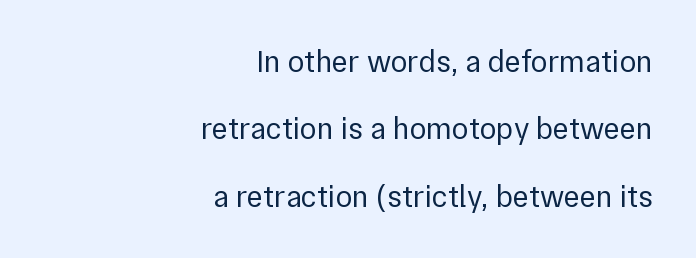
Q: Is the text bold? A: No.
Q: Is the text italic (slanted)? A: No, it is upright.
Q: Is the typeface a serif or a sans-serif typeface? A: Sans-serif.
Q: Is the text underlined? A: No.
Q: How is the paragraph aligned? A: Right-aligned.
Q: Is the spacing between letters normal or unusually wide? A: Normal.
Q: Is the spacing between lines tight, normal or loose? A: Loose.
Q: Width (condensed, normal, or wide)? A: Normal.
Q: x-height? A: Medium.
Q: Monospaced? A: No.
